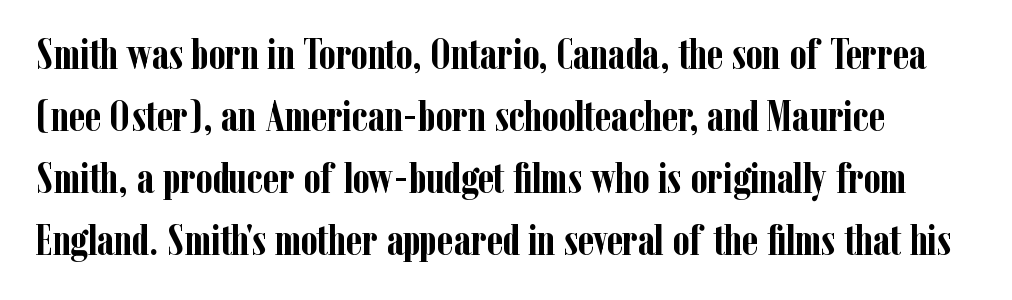
Q: Is the text bold? A: Yes.
Q: Is the text italic (slanted)? A: No, it is upright.
Q: Is the typeface a serif or a sans-serif typeface? A: Serif.
Q: Is the text underlined? A: No.
Q: Is the spacing between letters normal or unusually wide? A: Normal.
Q: Is the spacing between lines tight, normal or loose? A: Normal.
Q: Width (condensed, normal, or wide)? A: Condensed.
Q: Stroke contrast? A: Low.
Q: x-height? A: Medium.
Q: Monospaced? A: No.
